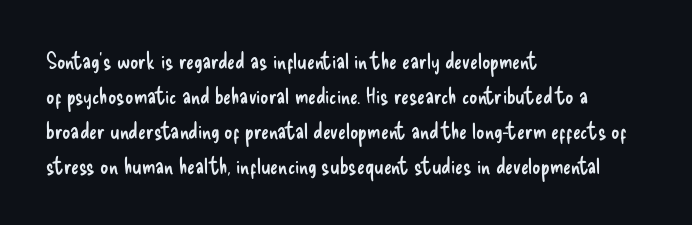
Weight: not bold — regular or lighter. The typesetter chose a ragged-right arrangement here. Each new line begins a customary step beneath the previous one. You could call the tracking neutral — neither tight nor loose. Only glyphs here, with clear space below each row. You can tell it's not italic because the verticals are truly vertical.
